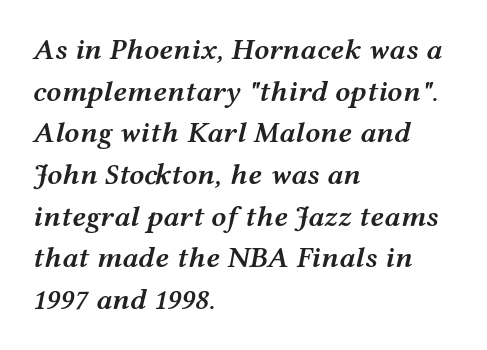
{"italic": "yes", "lean": "right", "slant_degrees": 12, "bold": "semi", "weight": "semibold", "width": "wide", "stroke_contrast": "medium", "x_height": "medium", "monospaced": "no", "underline": "no", "align": "left", "line_spacing": "normal", "line_spacing_ratio": 1.39, "letter_spacing": "normal", "letter_spacing_em": 0.0, "glyph_px": 30}
